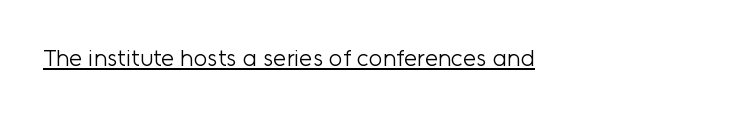
{"italic": "no", "bold": "no", "underline": "yes", "align": "left", "letter_spacing": "normal", "letter_spacing_em": 0.0, "glyph_px": 24}
